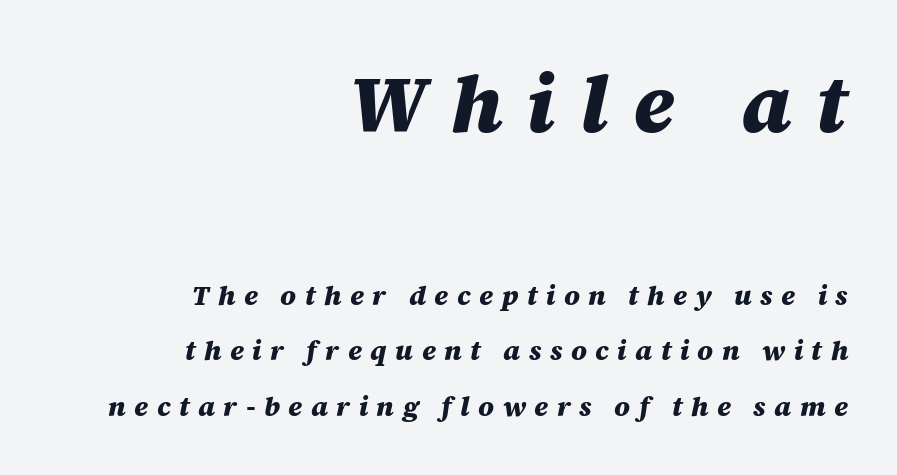
Q: Is the text bold? A: Yes.
Q: Is the text italic (slanted)? A: Yes, it leans right by about 12 degrees.
Q: Is the text underlined? A: No.
Q: How is the paragraph aligned? A: Right-aligned.
Q: Is the spacing between letters normal or unusually wide? A: Unusually wide.
Q: Is the spacing between lines tight, normal or loose? A: Loose.
Q: Which block of text is set in a larger size, the first (top) or the second (bottom)? A: The first (top) one.
Q: Width (condensed, normal, or wide)? A: Normal.
Q: Stroke contrast? A: Medium.
Q: x-height? A: Large.
Q: Monospaced? A: No.
